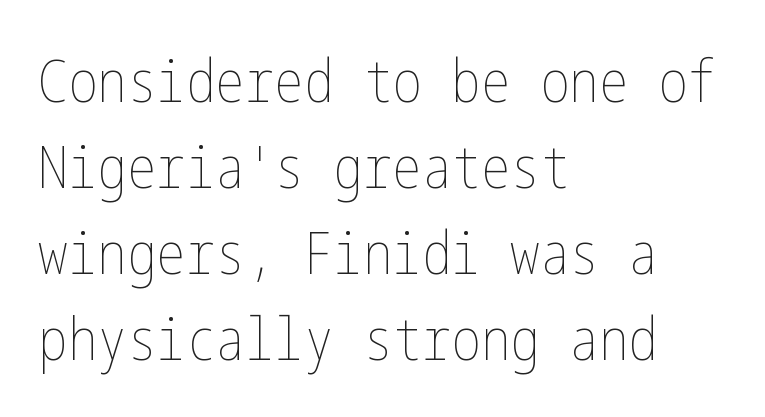
This is the regular roman posture of the typeface. Caption: face not bold, strokes unweighted. This sample is left-justified, so line endings fall wherever the words run out. Clear beneath every line of the passage. Successive baselines arrive at the customary interval. Spacing between characters is what you'd get straight out of the box.
